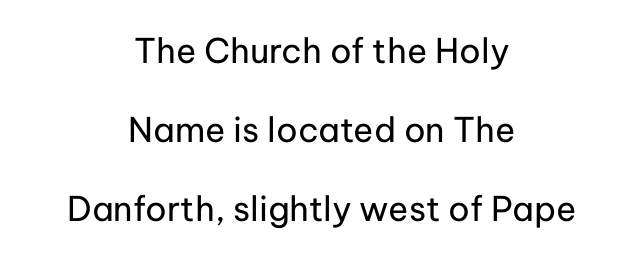
{"serif": "no", "italic": "no", "bold": "no", "weight": "regular", "width": "normal", "stroke_contrast": "low", "x_height": "medium", "monospaced": "no", "underline": "no", "align": "center", "line_spacing": "loose", "line_spacing_ratio": 2.33, "letter_spacing": "normal", "letter_spacing_em": 0.0, "glyph_px": 34}
